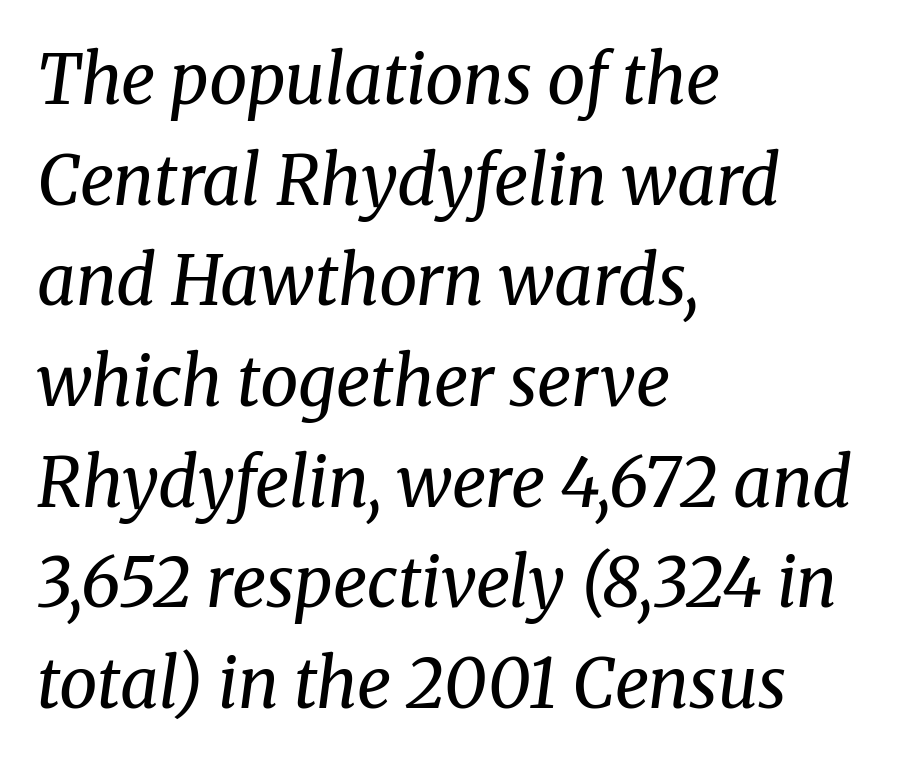
{"serif": "yes", "italic": "yes", "lean": "right", "slant_degrees": 8, "bold": "no", "weight": "regular", "width": "normal", "stroke_contrast": "medium", "x_height": "medium", "monospaced": "no", "underline": "no", "align": "left", "line_spacing": "normal", "line_spacing_ratio": 1.48, "letter_spacing": "normal", "letter_spacing_em": 0.0, "glyph_px": 68}
